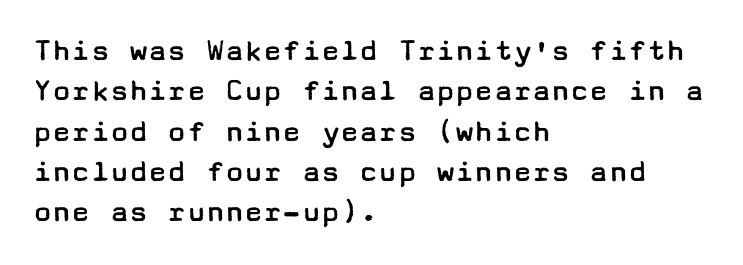
Baseline-to-baseline distance is the conventional proportion of letter height. I'd call this a sans setting — the letters go barefoot. The font sits on the lighter half of the weight spectrum, regular included. Standard letterfit; no display-style spreading of the glyphs. Is the block centered? No — it sits flush against the left margin. The passage shown is not underscored anywhere.
